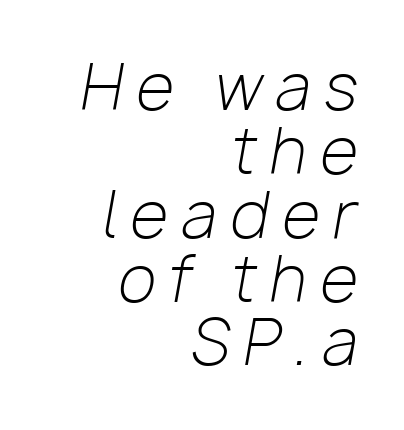
The image shows 62 px light type, italic (leaning right); set right-aligned, tight line spacing (1.03x), unusually wide letter spacing (+0.22 em), not underlined; low stroke contrast and a medium x-height.
